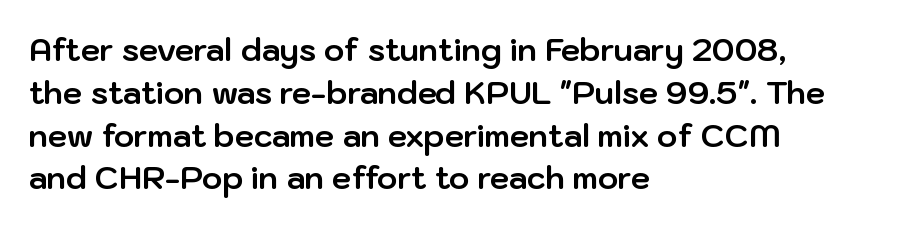
The image shows 31 px bold sans-serif type, upright; set left-aligned, normal line spacing (1.38x), normal letter spacing, not underlined; low stroke contrast and a medium x-height.
